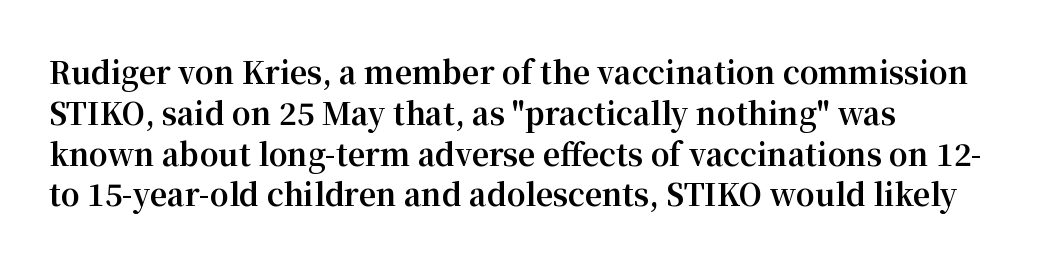
Q: Is the text bold? A: Yes.
Q: Is the text italic (slanted)? A: No, it is upright.
Q: Is the typeface a serif or a sans-serif typeface? A: Serif.
Q: Is the text underlined? A: No.
Q: How is the paragraph aligned? A: Left-aligned.
Q: Is the spacing between letters normal or unusually wide? A: Normal.
Q: Is the spacing between lines tight, normal or loose? A: Normal.
Q: Width (condensed, normal, or wide)? A: Normal.
Q: Stroke contrast? A: Medium.
Q: x-height? A: Medium.
Q: Monospaced? A: No.
